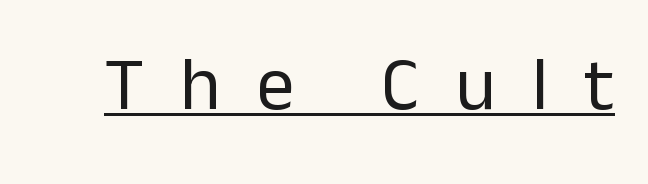
This sample uses expanded letter spacing, leaving extra air between glyphs. The weight tops out at a normal text grade. It's the straight-up-and-down kind of type. Is this a sans? Yes — the strokes have no serifs. The sample's only ornament is a line tracing under the words. Note the varied advance widths — an 'i' is clearly narrower than an 'm'.
